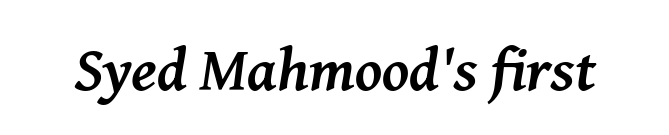
A typesetter would call this zero additional tracking. You could not count columns in this text — the font is proportionally spaced. This is serif lettering, the kind often seen in printed books. Quick note: italic. Pretty heavy lettering here — definitely bold.
